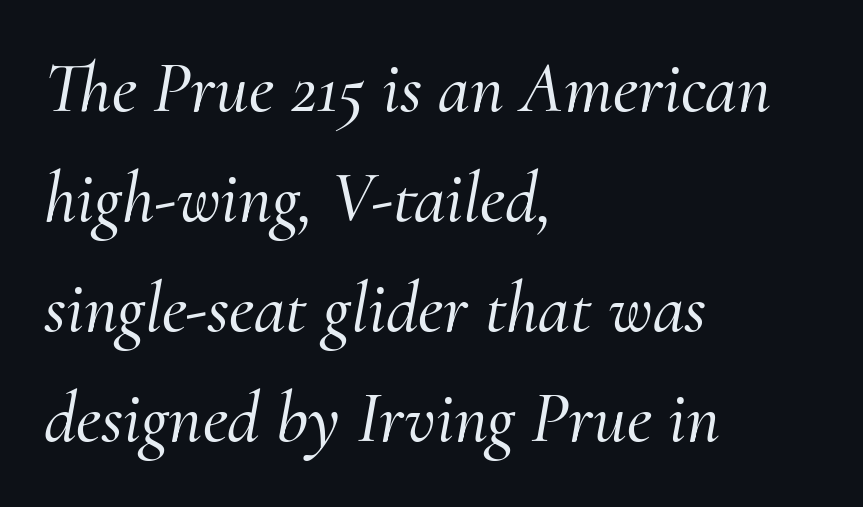
{"serif": "yes", "italic": "yes", "lean": "right", "slant_degrees": 10, "width": "normal", "stroke_contrast": "medium", "x_height": "small", "monospaced": "no", "underline": "no", "align": "left", "line_spacing": "normal", "line_spacing_ratio": 1.53, "letter_spacing": "normal", "letter_spacing_em": 0.0, "glyph_px": 72}
